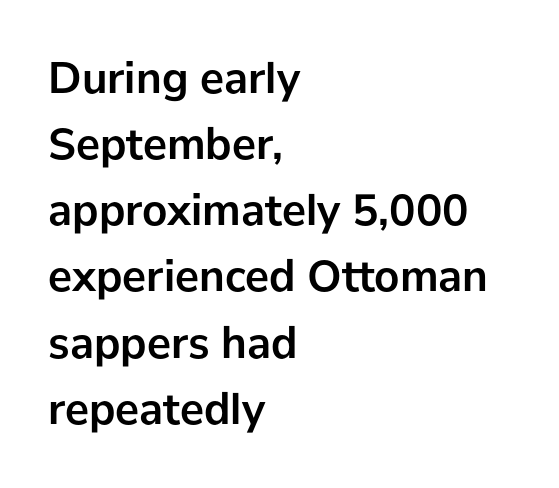
Q: Is the text bold? A: Yes.
Q: Is the text italic (slanted)? A: No, it is upright.
Q: Is the typeface a serif or a sans-serif typeface? A: Sans-serif.
Q: Is the text underlined? A: No.
Q: How is the paragraph aligned? A: Left-aligned.
Q: Is the spacing between letters normal or unusually wide? A: Normal.
Q: Is the spacing between lines tight, normal or loose? A: Normal.
Q: Width (condensed, normal, or wide)? A: Normal.
Q: Stroke contrast? A: Low.
Q: x-height? A: Medium.
Q: Monospaced? A: No.
